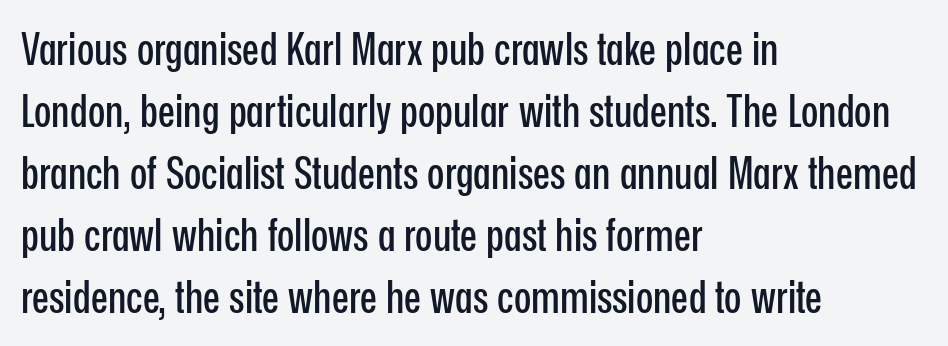
{"serif": "no", "italic": "no", "width": "condensed", "stroke_contrast": "low", "x_height": "medium", "monospaced": "no", "underline": "no", "align": "left", "line_spacing": "normal", "line_spacing_ratio": 1.38, "letter_spacing": "normal", "letter_spacing_em": 0.0, "glyph_px": 45}
